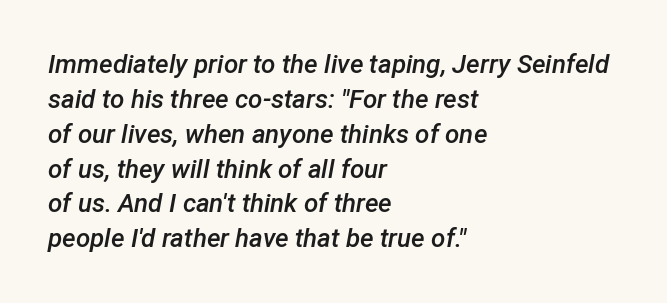
The image shows 26 px text type, italic (leaning right); set left-aligned, normal line spacing (1.34x), normal letter spacing, not underlined.
